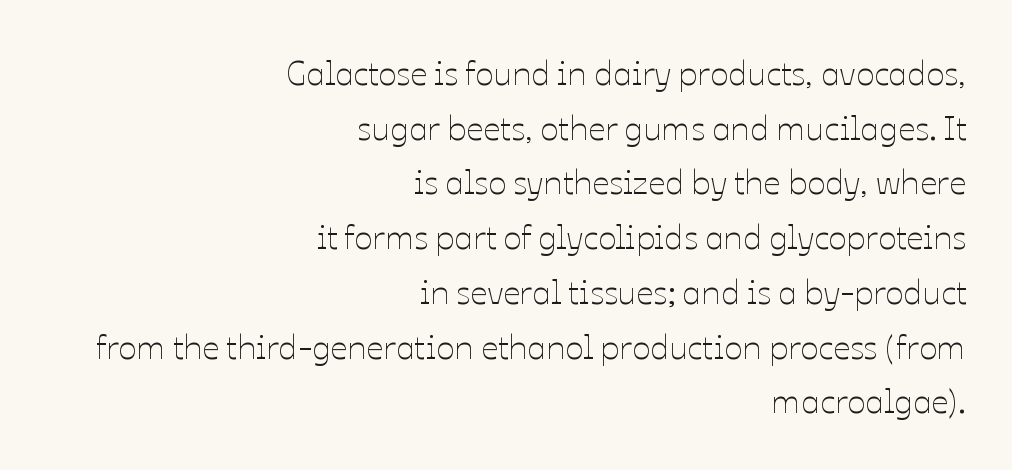
The image shows 34 px thin type, upright; set right-aligned, normal line spacing (1.61x), normal letter spacing, not underlined; low stroke contrast and a medium x-height.
